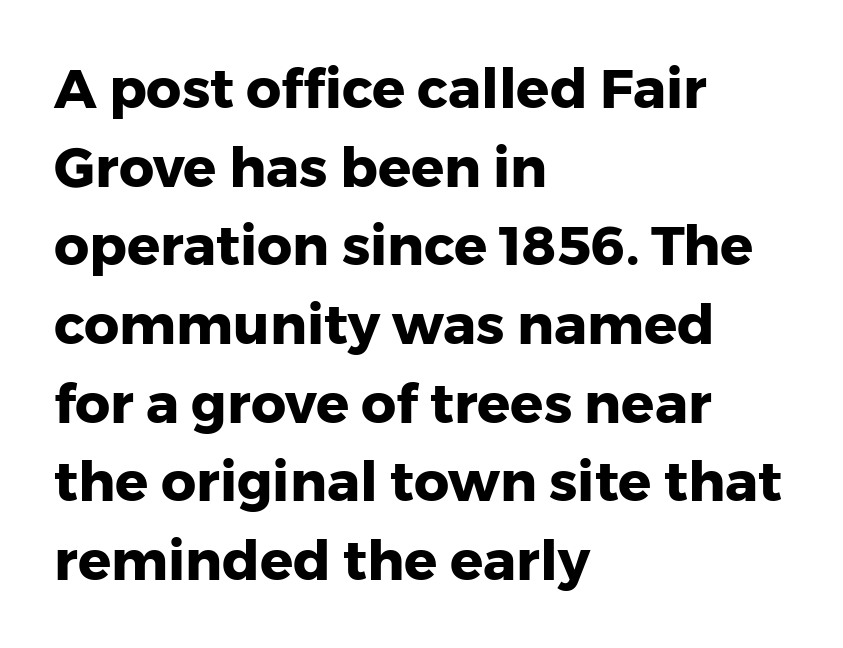
{"serif": "no", "italic": "no", "bold": "yes", "weight": "heavy", "width": "normal", "stroke_contrast": "low", "x_height": "medium", "monospaced": "no", "underline": "no", "align": "left", "line_spacing": "normal", "line_spacing_ratio": 1.43, "letter_spacing": "normal", "letter_spacing_em": 0.0, "glyph_px": 55}
